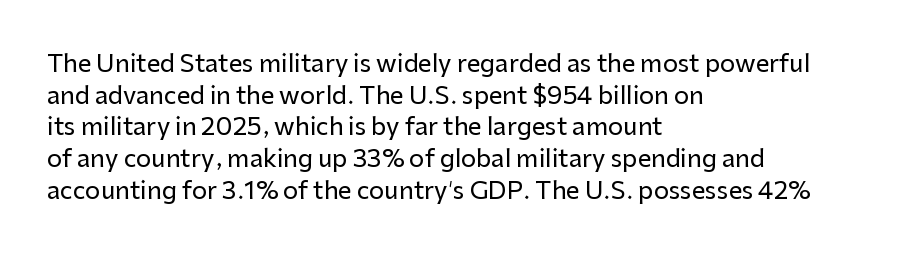
The image shows 24 px text type, upright; set left-aligned, normal line spacing (1.32x), normal letter spacing, not underlined.
